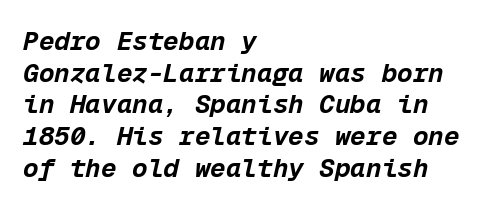
{"italic": "yes", "lean": "right", "slant_degrees": 12, "bold": "yes", "underline": "no", "align": "left", "line_spacing_ratio": 1.22, "letter_spacing": "normal", "letter_spacing_em": 0.0, "glyph_px": 26}
